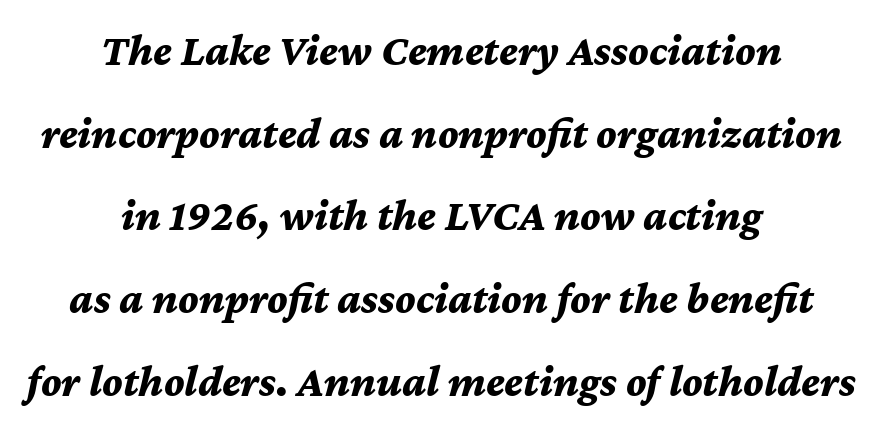
Q: Is the text bold? A: Yes.
Q: Is the text italic (slanted)? A: Yes, it leans right by about 12 degrees.
Q: Is the text underlined? A: No.
Q: How is the paragraph aligned? A: Centered.
Q: Is the spacing between letters normal or unusually wide? A: Normal.
Q: Width (condensed, normal, or wide)? A: Normal.
Q: Stroke contrast? A: Medium.
Q: x-height? A: Medium.
Q: Monospaced? A: No.
